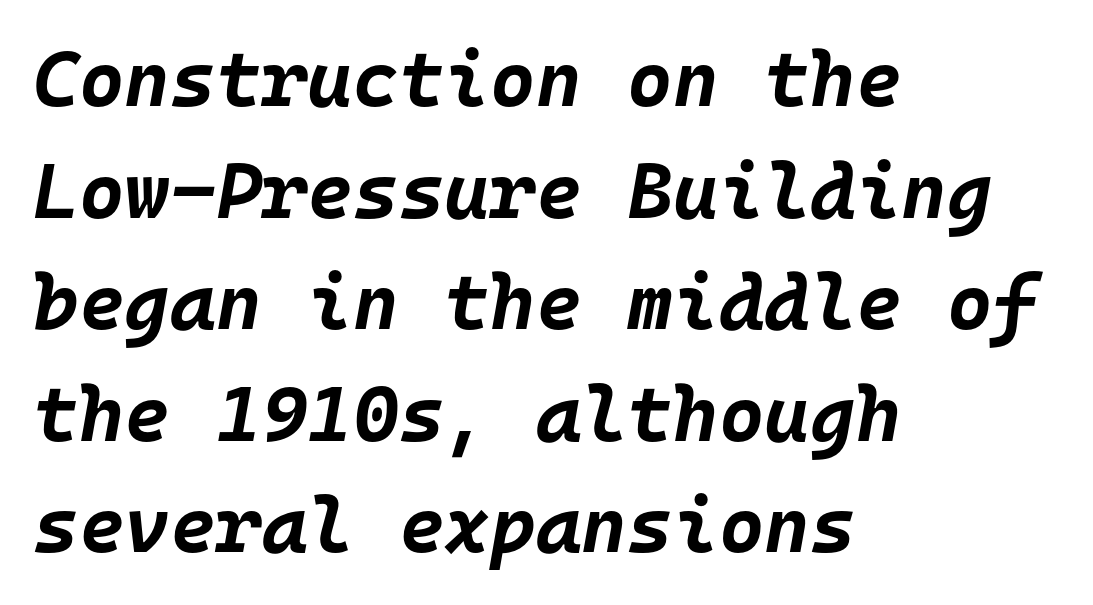
Q: Is the text bold? A: Yes.
Q: Is the text italic (slanted)? A: Yes, it leans right by about 10 degrees.
Q: Is the text underlined? A: No.
Q: How is the paragraph aligned? A: Left-aligned.
Q: Is the spacing between letters normal or unusually wide? A: Normal.
Q: Is the spacing between lines tight, normal or loose? A: Normal.
Q: Width (condensed, normal, or wide)? A: Normal.
Q: Stroke contrast? A: Low.
Q: x-height? A: Large.
Q: Monospaced? A: Yes.
